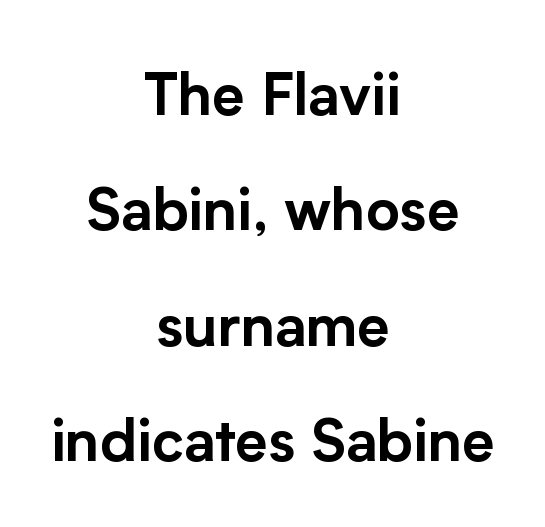
These lines were composed using upright roman letters. Note the varied advance widths — an 'i' is clearly narrower than an 'm'. Quick note: underline off. The font family rendered here belongs to the sans-serif group. Spacing between characters is what you'd get straight out of the box.
